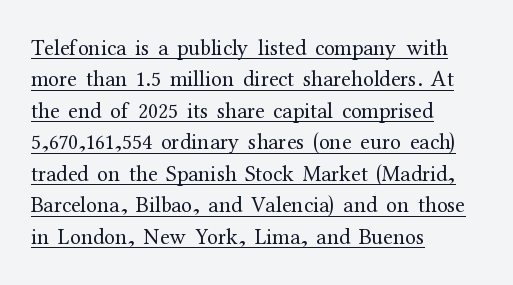
{"italic": "no", "bold": "no", "underline": "yes", "align": "left", "line_spacing": "normal", "line_spacing_ratio": 1.43, "letter_spacing": "normal", "letter_spacing_em": 0.0, "glyph_px": 22}
